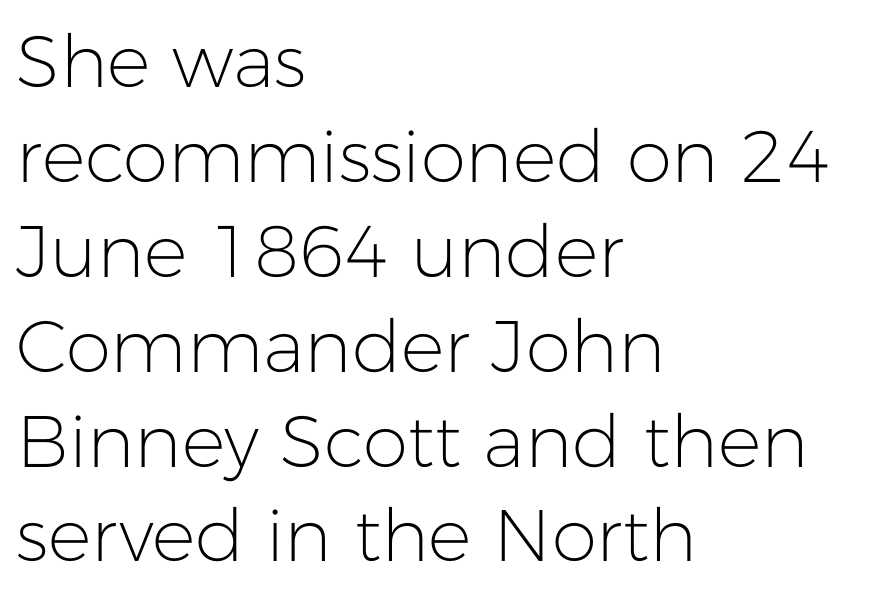
{"serif": "no", "italic": "no", "bold": "no", "weight": "light", "width": "normal", "stroke_contrast": "low", "x_height": "medium", "monospaced": "no", "underline": "no", "align": "left", "line_spacing": "normal", "line_spacing_ratio": 1.3, "letter_spacing": "normal", "letter_spacing_em": 0.0, "glyph_px": 73}
